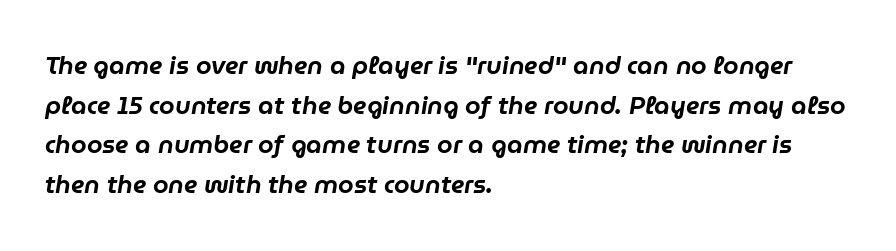
The image shows 25 px text type, italic (leaning right); set left-aligned, normal line spacing (1.59x), normal letter spacing, not underlined.
